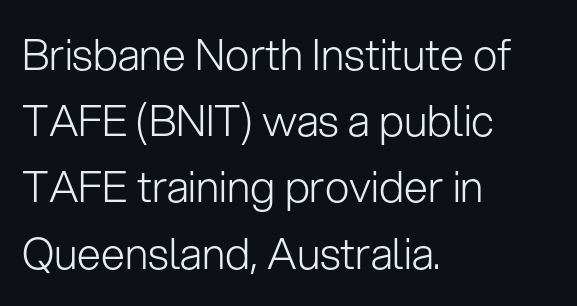
Q: Is the text bold? A: No.
Q: Is the text italic (slanted)? A: No, it is upright.
Q: Is the typeface a serif or a sans-serif typeface? A: Sans-serif.
Q: Is the text underlined? A: No.
Q: How is the paragraph aligned? A: Left-aligned.
Q: Is the spacing between letters normal or unusually wide? A: Normal.
Q: Is the spacing between lines tight, normal or loose? A: Normal.
Q: Width (condensed, normal, or wide)? A: Normal.
Q: Stroke contrast? A: Low.
Q: x-height? A: Medium.
Q: Monospaced? A: No.
